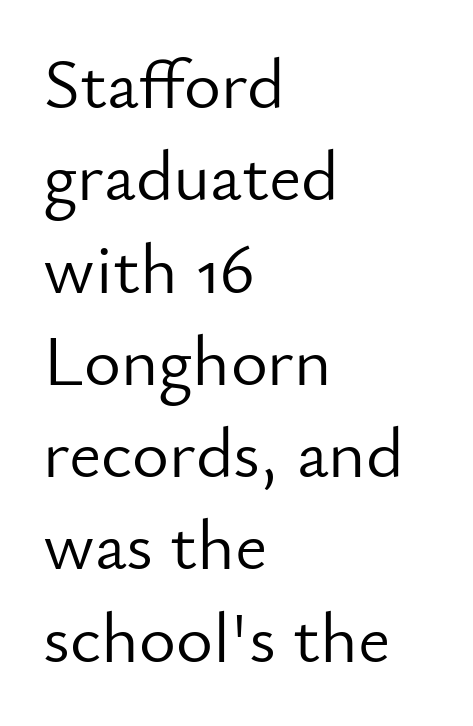
Q: Is the text bold? A: No.
Q: Is the text italic (slanted)? A: No, it is upright.
Q: Is the typeface a serif or a sans-serif typeface? A: Sans-serif.
Q: Is the text underlined? A: No.
Q: How is the paragraph aligned? A: Left-aligned.
Q: Is the spacing between letters normal or unusually wide? A: Normal.
Q: Is the spacing between lines tight, normal or loose? A: Normal.
Q: Width (condensed, normal, or wide)? A: Normal.
Q: Stroke contrast? A: Low.
Q: x-height? A: Small.
Q: Monospaced? A: No.
